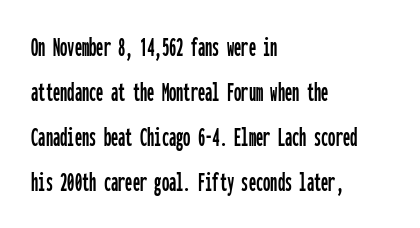
When letters stand straight like this, we call the style roman or upright. Leading matches the norm, producing a regular column. The passage shown is typed in a monospace face where columns stay perfectly aligned. Here the glyphs are tracked normally, forming tight word shapes. Note: no serifs on the glyphs. Nobody drew a line under any word here.
